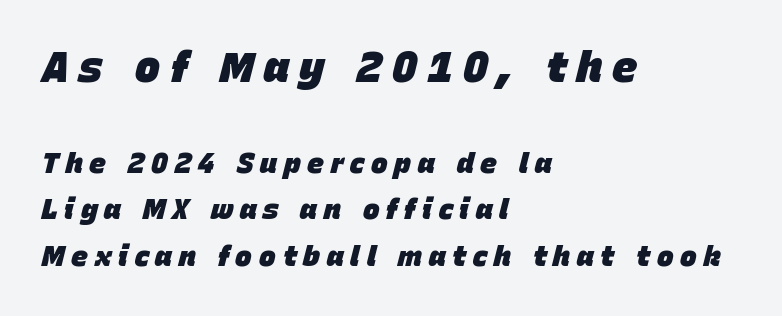
{"italic": "yes", "lean": "right", "slant_degrees": 15, "bold": "yes", "weight": "heavy", "width": "normal", "stroke_contrast": "low", "x_height": "large", "monospaced": "no", "underline": "no", "align": "left", "line_spacing": "normal", "line_spacing_ratio": 1.67, "letter_spacing": "wide", "letter_spacing_em": 0.24, "larger_block": "first", "size_ratio": 1.5, "glyph_px": 42}
